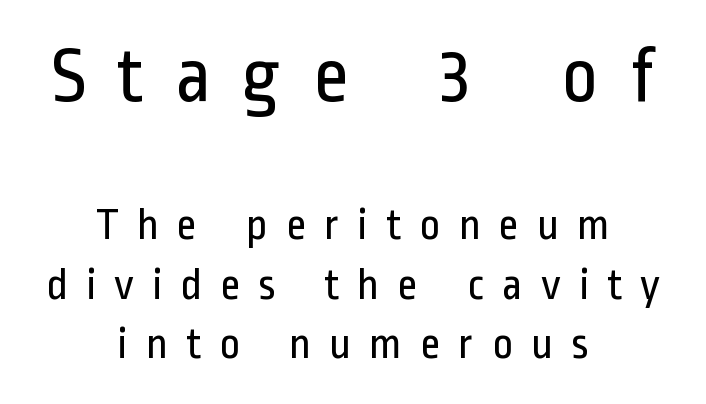
{"serif": "no", "italic": "no", "bold": "no", "weight": "regular", "width": "condensed", "stroke_contrast": "low", "x_height": "medium", "monospaced": "no", "underline": "no", "align": "center", "line_spacing": "normal", "line_spacing_ratio": 1.32, "letter_spacing": "wide", "letter_spacing_em": 0.39, "larger_block": "first", "size_ratio": 1.76, "glyph_px": 79}
